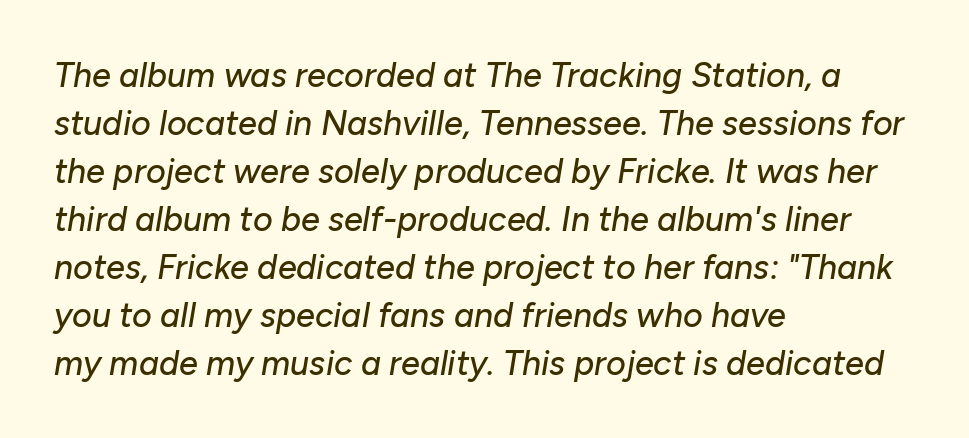
Words float on clear page, feet unadorned. Visually the block forms a straight wall on the left and a jagged coastline on the right. Each letter keeps its own natural width here, so spacing adapts to shape. Is the letter spacing exaggerated? No — it looks like the ordinary default.
